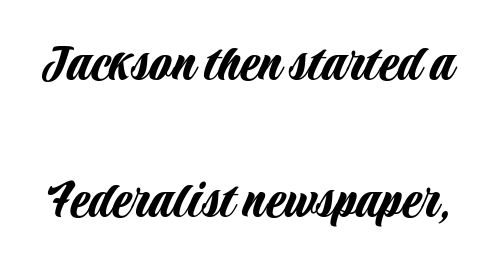
Q: Is the text italic (slanted)? A: Yes.
Q: Is the typeface a serif or a sans-serif typeface? A: Sans-serif.
Q: Is the text underlined? A: No.
Q: Is the spacing between letters normal or unusually wide? A: Normal.
Q: Is the spacing between lines tight, normal or loose? A: Loose.
Q: Width (condensed, normal, or wide)? A: Condensed.
Q: Stroke contrast? A: Low.
Q: x-height? A: Large.
Q: Monospaced? A: No.
